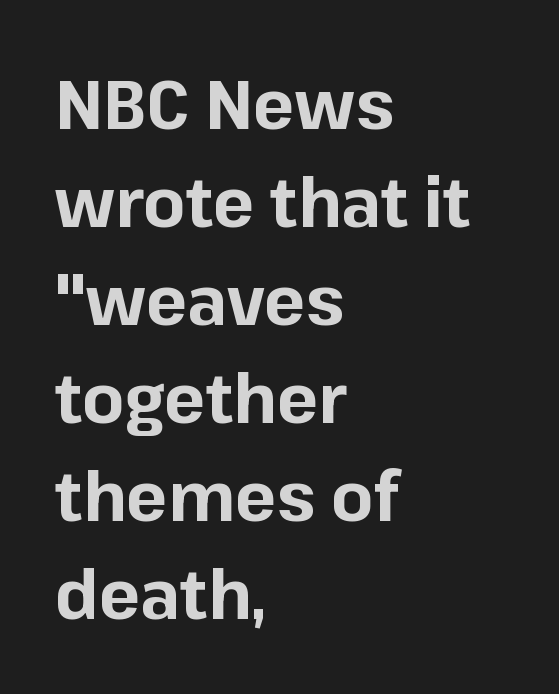
{"serif": "no", "italic": "no", "bold": "yes", "weight": "bold", "width": "normal", "stroke_contrast": "low", "x_height": "medium", "monospaced": "no", "underline": "no", "align": "left", "line_spacing": "normal", "line_spacing_ratio": 1.42, "letter_spacing": "normal", "letter_spacing_em": 0.0, "glyph_px": 69}
